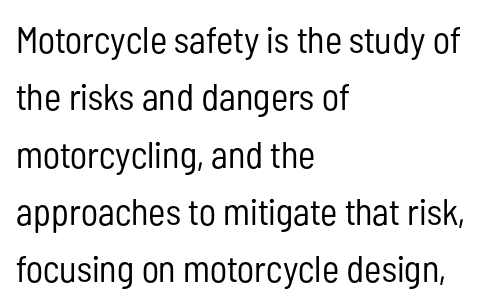
I'd call this a sans setting — the letters go barefoot. A clean baseline with only descenders dipping below it. How would I describe the line gaps? Plain and ordinary. Does the copy run flush right? No — it runs flush left. Is this a heavy cut? Hardly; it is regular or lighter. Default kerning and tracking; the words read as compact shapes.
